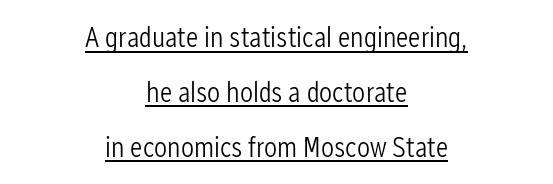
Q: Is the text bold? A: No.
Q: Is the text italic (slanted)? A: No, it is upright.
Q: Is the typeface a serif or a sans-serif typeface? A: Sans-serif.
Q: Is the text underlined? A: Yes.
Q: How is the paragraph aligned? A: Centered.
Q: Is the spacing between letters normal or unusually wide? A: Normal.
Q: Width (condensed, normal, or wide)? A: Condensed.
Q: Stroke contrast? A: Low.
Q: x-height? A: Medium.
Q: Monospaced? A: No.
